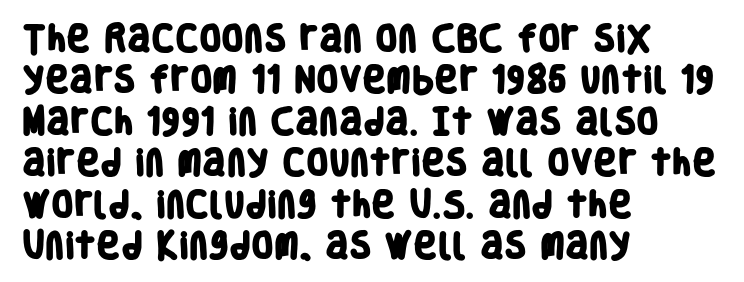
Decoration check: the copy has no underline. The glyphs in this specimen are sans serif. Between one letter and the next there's only the usual sliver of space. The paragraph has a hard left edge and a soft right edge. A dark, heavy texture on the line: the type is bold. The space between consecutive lines is moderate.
